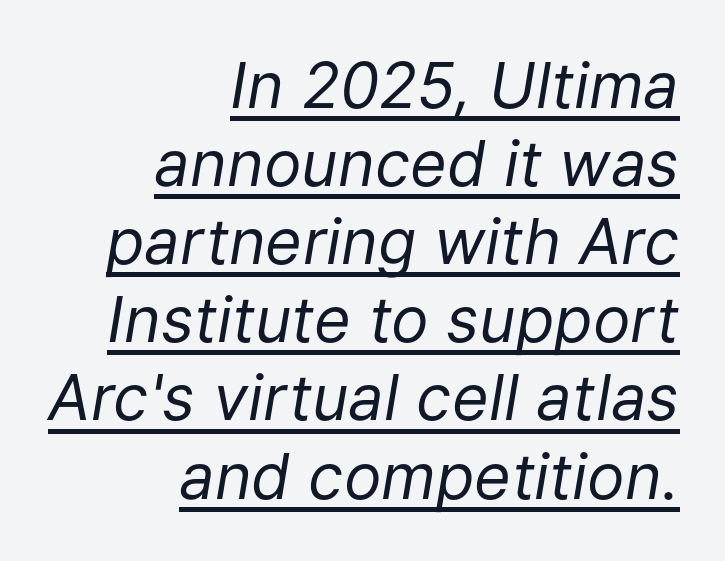
Q: Is the text bold? A: No.
Q: Is the text italic (slanted)? A: Yes, it leans right by about 9 degrees.
Q: Is the text underlined? A: Yes.
Q: How is the paragraph aligned? A: Right-aligned.
Q: Is the spacing between letters normal or unusually wide? A: Normal.
Q: Width (condensed, normal, or wide)? A: Normal.
Q: Stroke contrast? A: Low.
Q: x-height? A: Medium.
Q: Monospaced? A: No.
